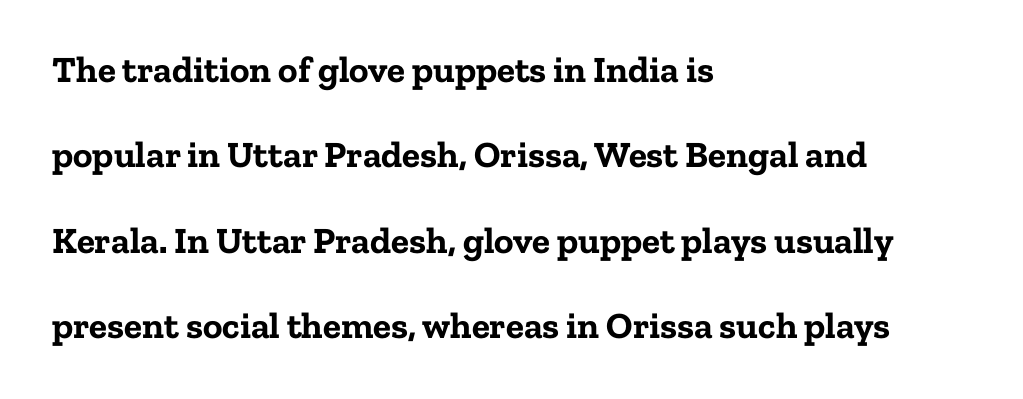
The image shows 37 px bold serif type, upright; set left-aligned, loose line spacing (2.31x), normal letter spacing, not underlined; low stroke contrast and a medium x-height.
